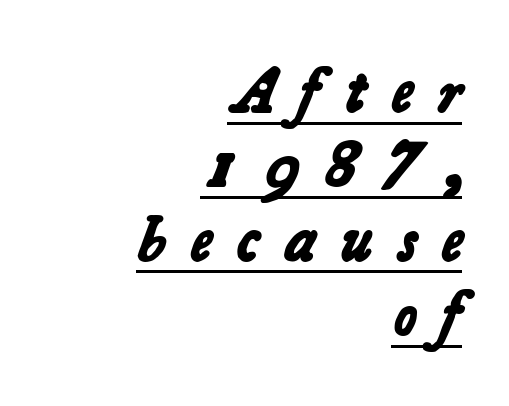
The image shows 63 px bold sans-serif type; set right-aligned, line spacing 1.18x, unusually wide letter spacing (+0.4 em), underlined; low stroke contrast and a medium x-height.
